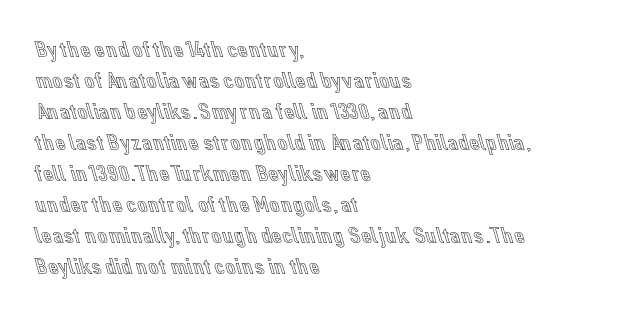
Q: Is the text italic (slanted)? A: Yes.
Q: Is the text underlined? A: No.
Q: How is the paragraph aligned? A: Left-aligned.
Q: Is the spacing between letters normal or unusually wide? A: Normal.
Q: Is the spacing between lines tight, normal or loose? A: Normal.
